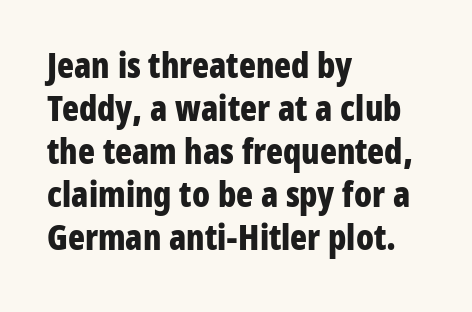
{"serif": "no", "italic": "no", "bold": "yes", "weight": "bold", "width": "condensed", "stroke_contrast": "low", "x_height": "medium", "monospaced": "no", "underline": "no", "align": "left", "line_spacing_ratio": 1.23, "letter_spacing": "normal", "letter_spacing_em": 0.0, "glyph_px": 35}
